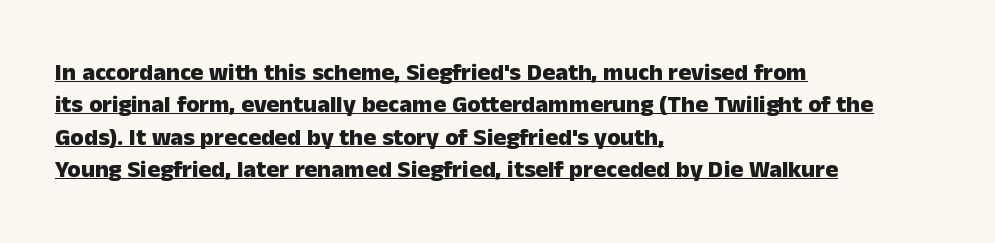
{"italic": "no", "bold": "yes", "underline": "yes", "align": "left", "line_spacing": "normal", "line_spacing_ratio": 1.35, "letter_spacing": "normal", "letter_spacing_em": 0.0, "glyph_px": 24}
